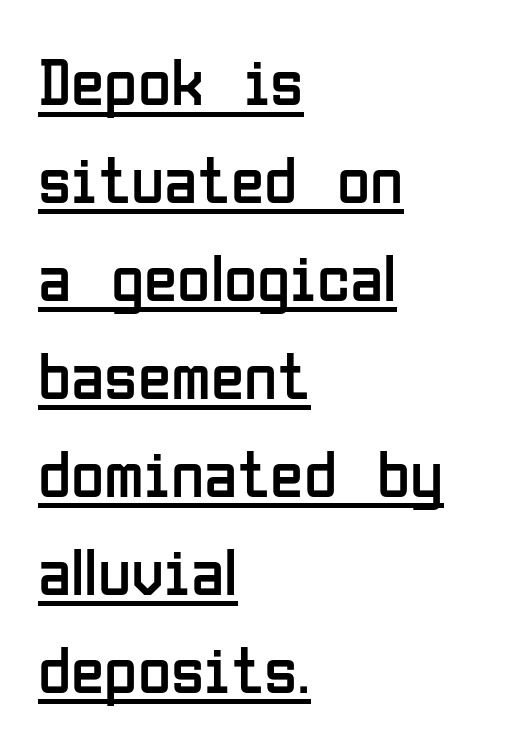
Q: Is the text bold? A: No.
Q: Is the text italic (slanted)? A: No, it is upright.
Q: Is the typeface a serif or a sans-serif typeface? A: Sans-serif.
Q: Is the text underlined? A: Yes.
Q: How is the paragraph aligned? A: Left-aligned.
Q: Is the spacing between letters normal or unusually wide? A: Normal.
Q: Is the spacing between lines tight, normal or loose? A: Normal.
Q: Width (condensed, normal, or wide)? A: Condensed.
Q: Stroke contrast? A: Low.
Q: x-height? A: Medium.
Q: Monospaced? A: No.
